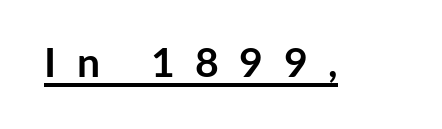
The image shows 41 px semibold sans-serif type, upright; set unusually wide letter spacing (+0.5 em), underlined; low stroke contrast and a medium x-height.
